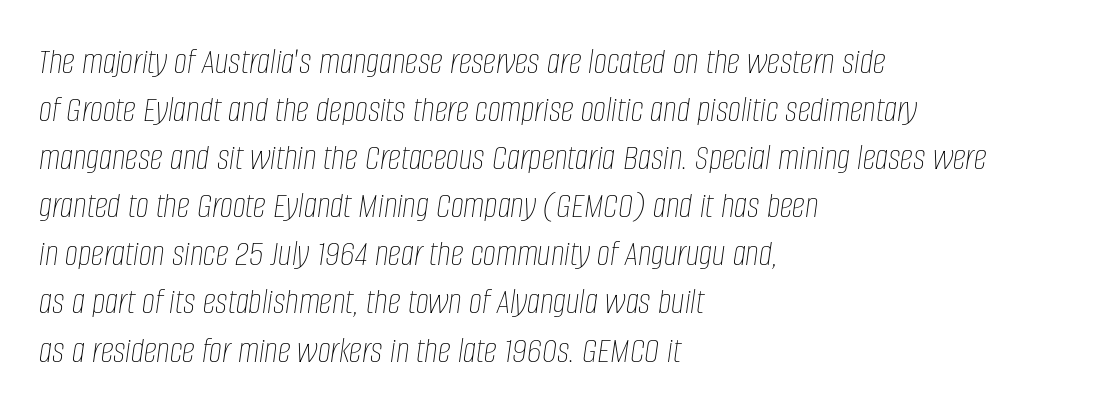
The image shows 37 px thin, condensed type, italic (leaning right); set left-aligned, normal line spacing (1.3x), normal letter spacing, not underlined; low stroke contrast and a large x-height.
